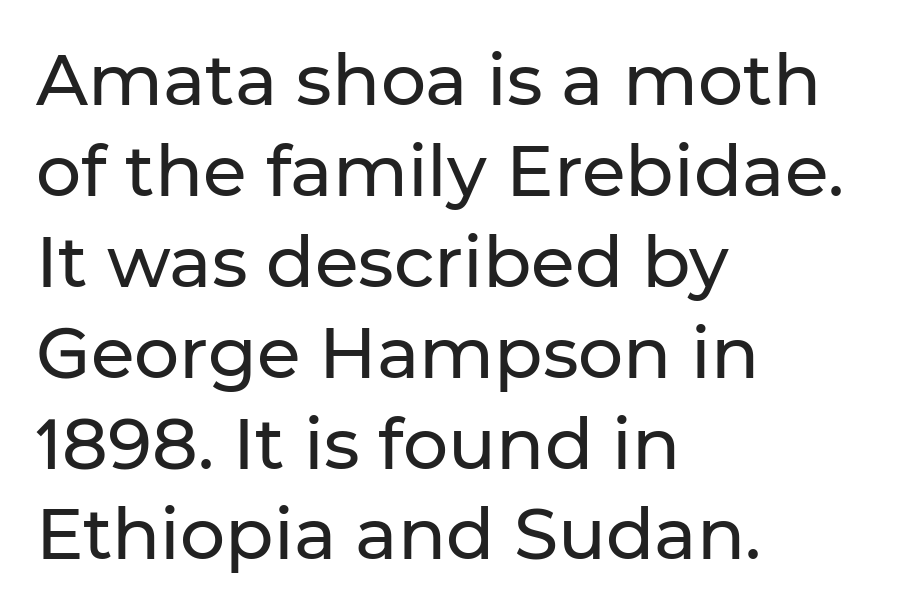
{"serif": "no", "italic": "no", "width": "normal", "stroke_contrast": "low", "x_height": "medium", "monospaced": "no", "underline": "no", "align": "left", "line_spacing": "normal", "line_spacing_ratio": 1.28, "letter_spacing": "normal", "letter_spacing_em": 0.0, "glyph_px": 71}
